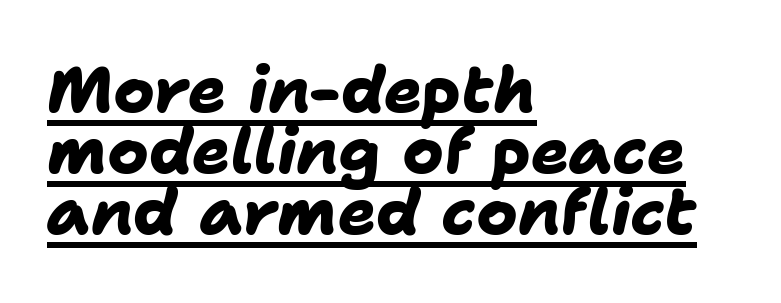
Q: Is the text bold? A: Yes.
Q: Is the typeface a serif or a sans-serif typeface? A: Sans-serif.
Q: Is the text underlined? A: Yes.
Q: How is the paragraph aligned? A: Left-aligned.
Q: Is the spacing between letters normal or unusually wide? A: Normal.
Q: Is the spacing between lines tight, normal or loose? A: Tight.
Q: Width (condensed, normal, or wide)? A: Normal.
Q: Stroke contrast? A: Low.
Q: x-height? A: Medium.
Q: Monospaced? A: No.
